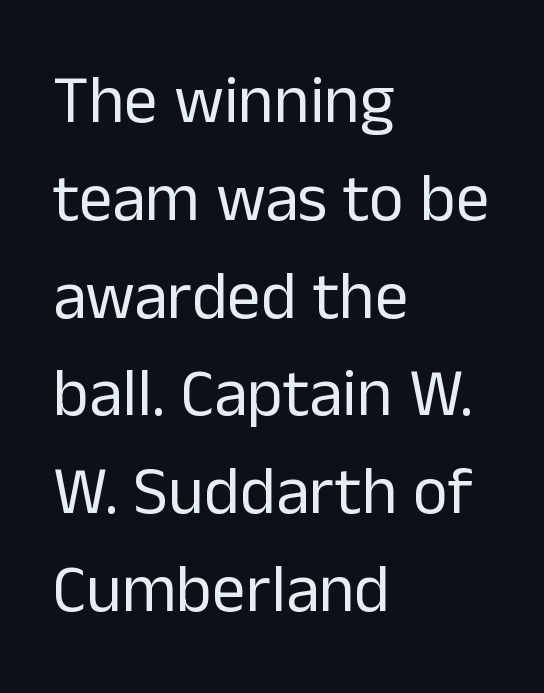
Varying glyph widths throughout — classic text-font behaviour. Words appear dense and cohesive because spacing is normal. Summary of weight: not heavy and not bold. Check under the words: just untouched page. This sample uses an upright cut, with every glyph sitting square on the baseline. A sans-serif font was chosen for this passage.
